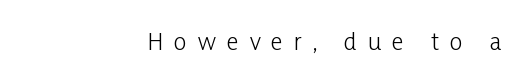
Is the letter spacing exaggerated? Yes — the characters are pushed far apart. The space beneath each line is pristine and unruled. This is the regular roman posture of the typeface. Is the stroke heavy? The answer is a plain regular-or-lighter. Is the block centered? No — it sits flush against the right margin.
